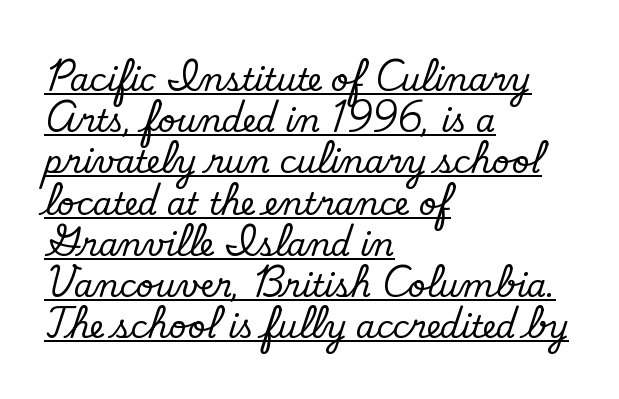
{"serif": "no", "bold": "no", "weight": "regular", "width": "normal", "stroke_contrast": "low", "x_height": "small", "monospaced": "no", "underline": "yes", "align": "left", "line_spacing": "normal", "line_spacing_ratio": 1.33, "letter_spacing": "normal", "letter_spacing_em": 0.0, "glyph_px": 31}
